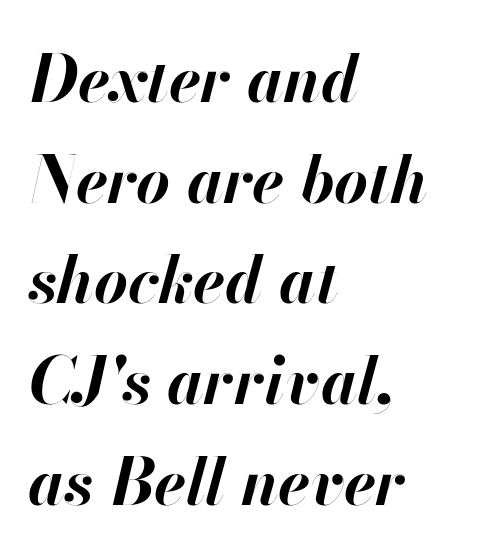
Q: Is the text bold? A: Yes.
Q: Is the text italic (slanted)? A: Yes, it leans right by about 13 degrees.
Q: Is the text underlined? A: No.
Q: How is the paragraph aligned? A: Left-aligned.
Q: Is the spacing between letters normal or unusually wide? A: Normal.
Q: Is the spacing between lines tight, normal or loose? A: Normal.
Q: Width (condensed, normal, or wide)? A: Normal.
Q: Stroke contrast? A: High.
Q: x-height? A: Small.
Q: Monospaced? A: No.
